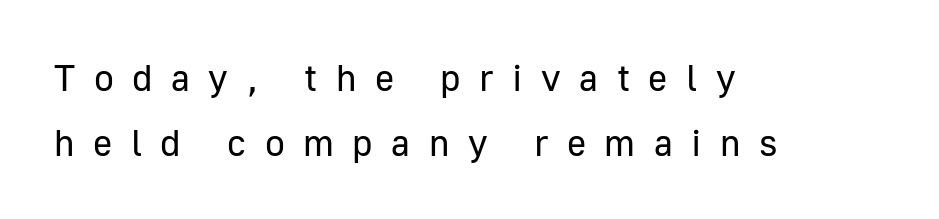
Q: Is the text bold? A: No.
Q: Is the text italic (slanted)? A: No, it is upright.
Q: Is the typeface a serif or a sans-serif typeface? A: Sans-serif.
Q: Is the text underlined? A: No.
Q: How is the paragraph aligned? A: Left-aligned.
Q: Is the spacing between letters normal or unusually wide? A: Unusually wide.
Q: Width (condensed, normal, or wide)? A: Normal.
Q: Stroke contrast? A: Low.
Q: x-height? A: Medium.
Q: Monospaced? A: No.
